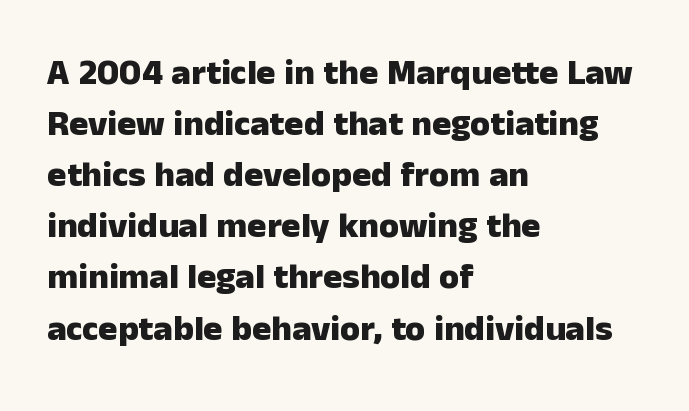
The image shows 36 px heavy sans-serif type, upright; set left-aligned, normal line spacing (1.42x), normal letter spacing, not underlined; low stroke contrast and a medium x-height.
